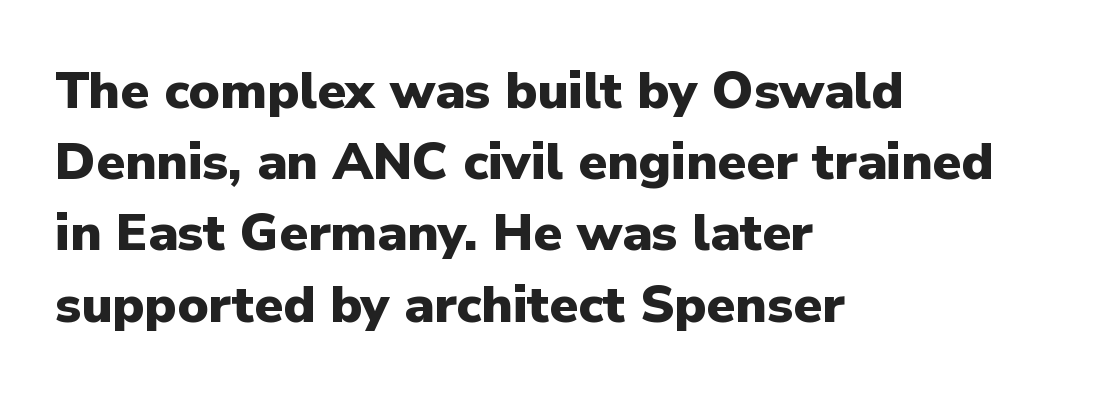
Q: Is the text bold? A: Yes.
Q: Is the text italic (slanted)? A: No, it is upright.
Q: Is the typeface a serif or a sans-serif typeface? A: Sans-serif.
Q: Is the text underlined? A: No.
Q: How is the paragraph aligned? A: Left-aligned.
Q: Is the spacing between letters normal or unusually wide? A: Normal.
Q: Is the spacing between lines tight, normal or loose? A: Normal.
Q: Width (condensed, normal, or wide)? A: Normal.
Q: Stroke contrast? A: Low.
Q: x-height? A: Medium.
Q: Monospaced? A: No.
